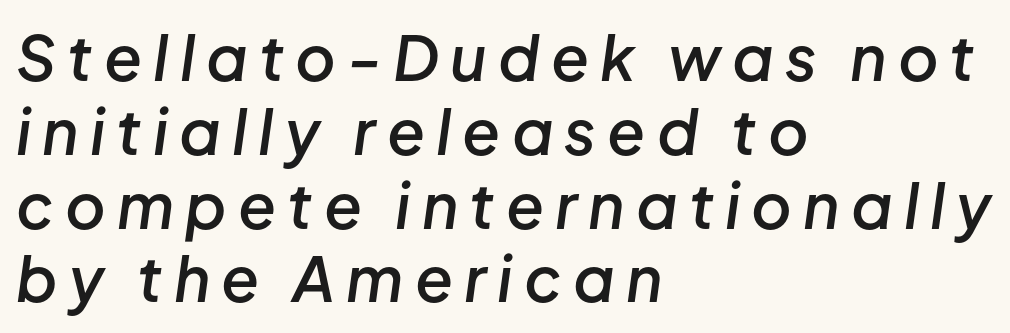
{"italic": "yes", "lean": "right", "slant_degrees": 8, "bold": "semi", "weight": "semibold", "width": "normal", "stroke_contrast": "low", "x_height": "medium", "monospaced": "no", "underline": "no", "align": "left", "line_spacing_ratio": 1.19, "glyph_px": 62}
